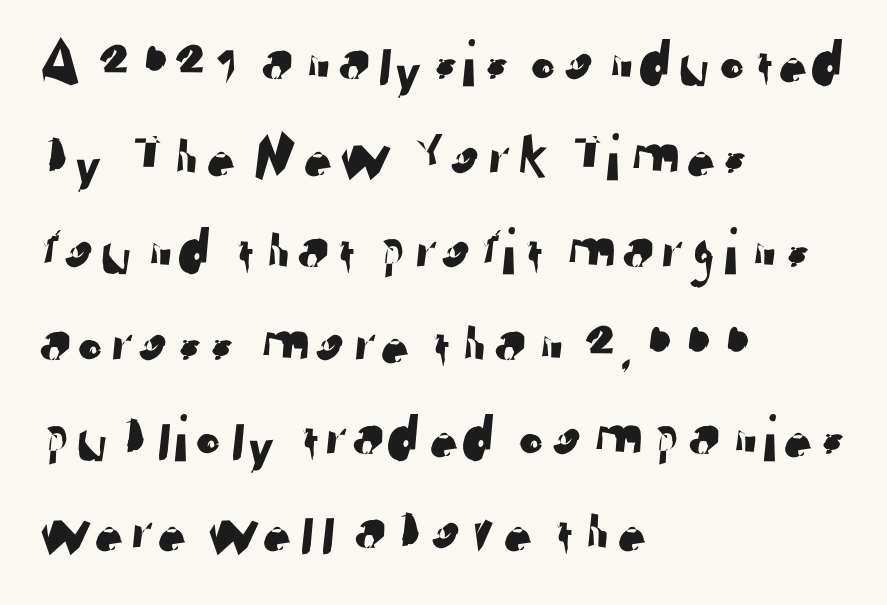
Q: Is the typeface a serif or a sans-serif typeface? A: Sans-serif.
Q: Is the text underlined? A: No.
Q: How is the paragraph aligned? A: Left-aligned.
Q: Is the spacing between letters normal or unusually wide? A: Normal.
Q: Is the spacing between lines tight, normal or loose? A: Normal.
Q: Width (condensed, normal, or wide)? A: Normal.
Q: Stroke contrast? A: Low.
Q: x-height? A: Medium.
Q: Monospaced? A: No.
